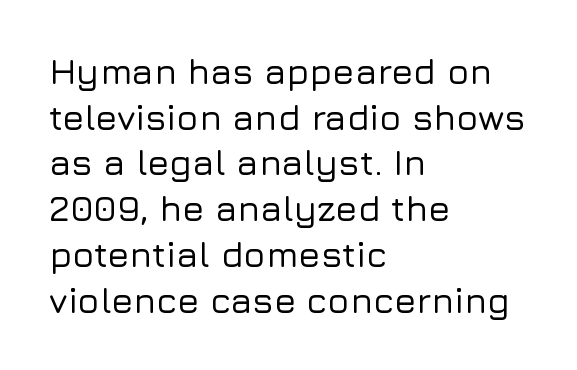
{"serif": "no", "italic": "no", "width": "normal", "stroke_contrast": "low", "x_height": "medium", "monospaced": "no", "underline": "no", "align": "left", "line_spacing": "normal", "line_spacing_ratio": 1.27, "letter_spacing": "normal", "letter_spacing_em": 0.0, "glyph_px": 36}
